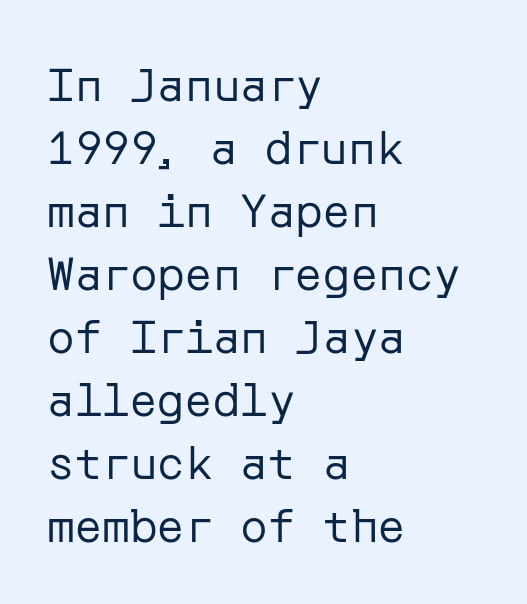
Q: Is the text bold? A: No.
Q: Is the text italic (slanted)? A: No, it is upright.
Q: Is the typeface a serif or a sans-serif typeface? A: Sans-serif.
Q: Is the text underlined? A: No.
Q: How is the paragraph aligned? A: Left-aligned.
Q: Is the spacing between letters normal or unusually wide? A: Normal.
Q: Is the spacing between lines tight, normal or loose? A: Normal.
Q: Width (condensed, normal, or wide)? A: Normal.
Q: Stroke contrast? A: Low.
Q: x-height? A: Medium.
